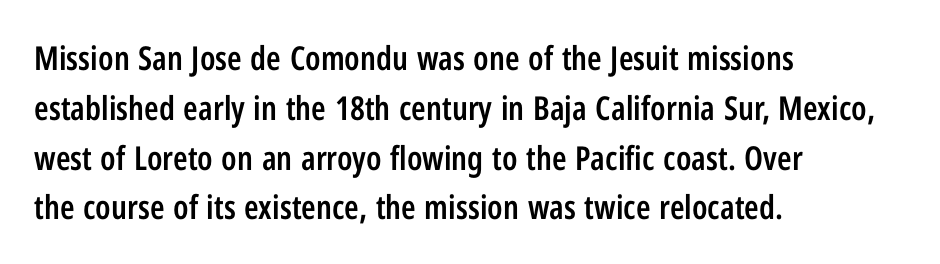
{"serif": "no", "italic": "no", "bold": "semi", "weight": "semibold", "width": "condensed", "stroke_contrast": "low", "x_height": "medium", "monospaced": "no", "underline": "no", "align": "left", "line_spacing": "normal", "line_spacing_ratio": 1.51, "letter_spacing": "normal", "letter_spacing_em": 0.0, "glyph_px": 33}
